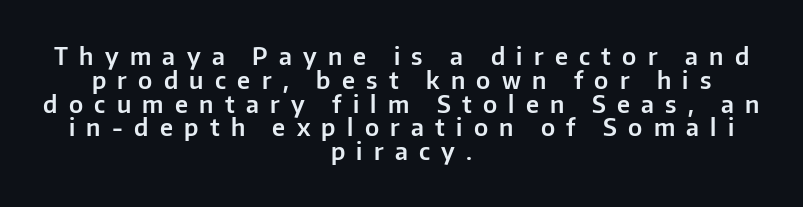
{"italic": "no", "underline": "no", "align": "center", "line_spacing": "tight", "line_spacing_ratio": 0.99, "letter_spacing": "wide", "letter_spacing_em": 0.47, "glyph_px": 24}
